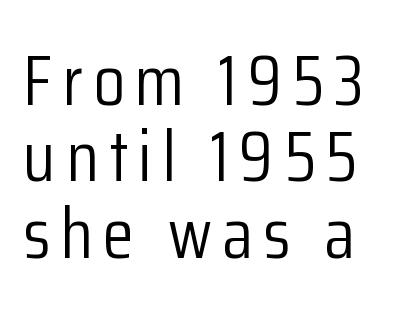
Q: Is the text bold? A: No.
Q: Is the text italic (slanted)? A: No, it is upright.
Q: Is the typeface a serif or a sans-serif typeface? A: Sans-serif.
Q: Is the text underlined? A: No.
Q: Is the spacing between lines tight, normal or loose? A: Tight.
Q: Width (condensed, normal, or wide)? A: Condensed.
Q: Stroke contrast? A: Low.
Q: x-height? A: Medium.
Q: Monospaced? A: No.
